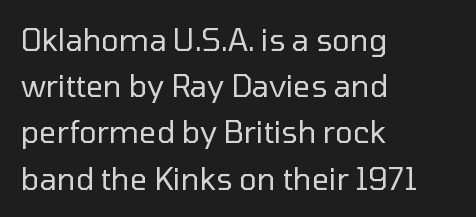
{"serif": "no", "italic": "no", "bold": "no", "weight": "regular", "width": "normal", "stroke_contrast": "low", "x_height": "medium", "monospaced": "no", "underline": "no", "align": "left", "line_spacing": "normal", "line_spacing_ratio": 1.54, "letter_spacing": "normal", "letter_spacing_em": 0.0, "glyph_px": 30}
